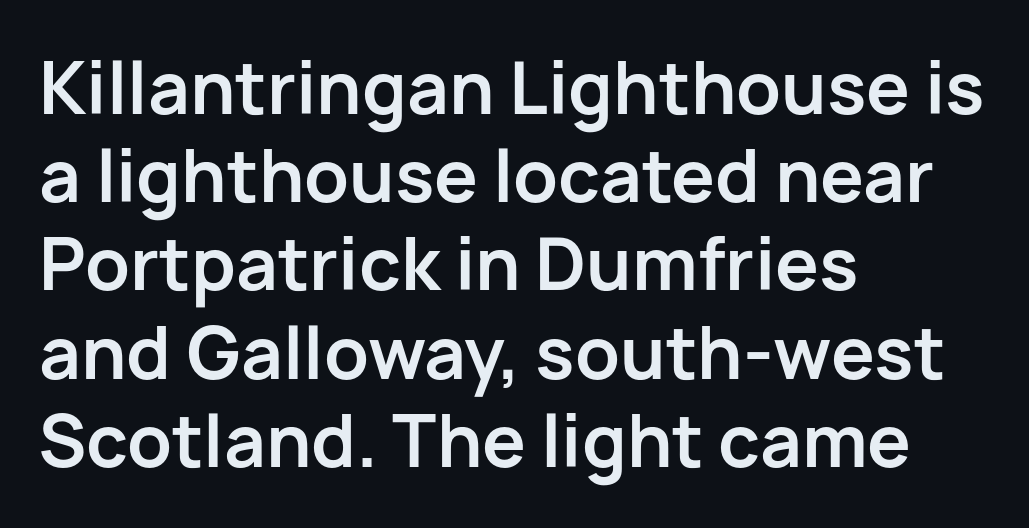
Is this a fixed-width face? No — the glyphs have proportional, varying widths. Any mark beneath the type? The region is blank. This sample uses a sans-serif face. How are the letters spaced? Ordinarily, with no added tracking.
